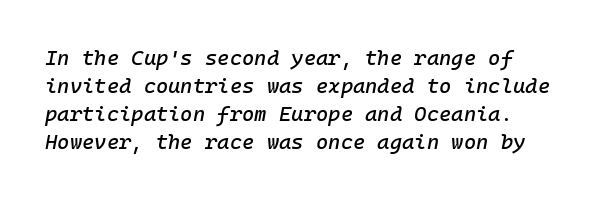
The image shows 21 px text type, italic (leaning right); set normal line spacing (1.33x), normal letter spacing, not underlined.
